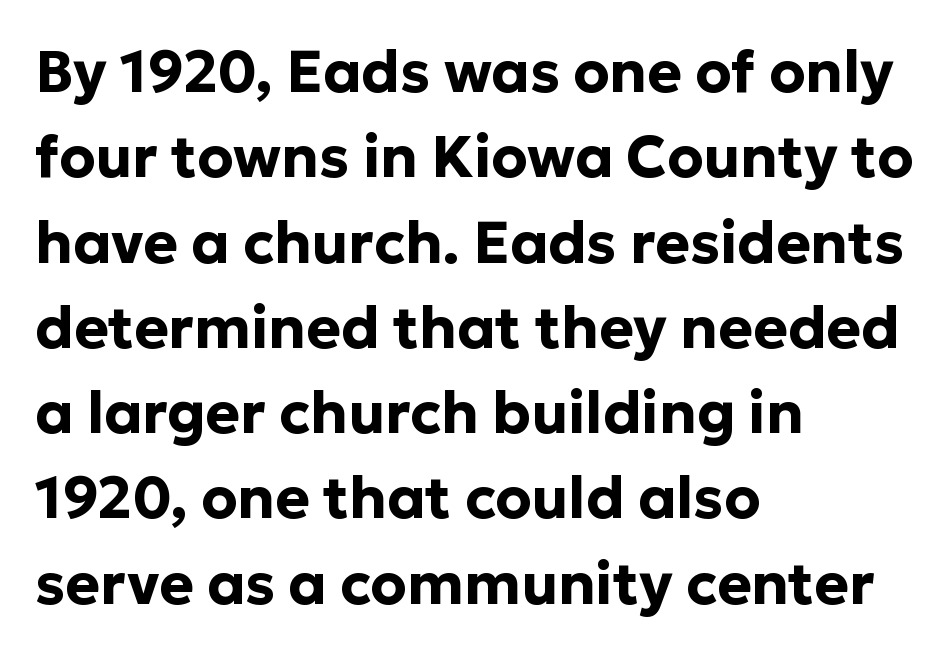
The image shows 58 px bold sans-serif type, upright; set left-aligned, normal line spacing (1.47x), normal letter spacing, not underlined; low stroke contrast and a medium x-height.
